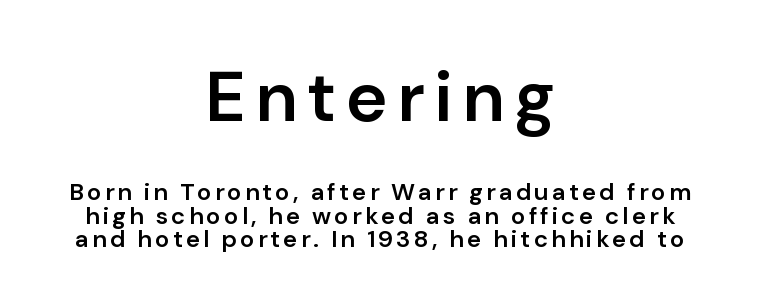
The image shows 71 px semibold sans-serif type, upright; set centered, tight line spacing (0.98x), not underlined; the first (top) block is 2.96x larger; low stroke contrast and a medium x-height.
